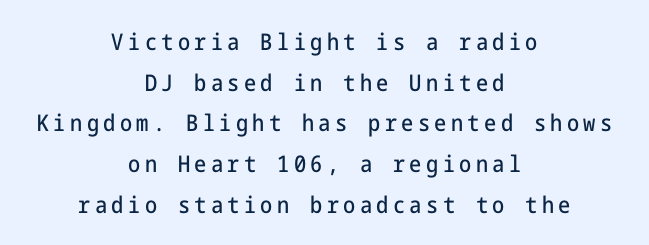
{"italic": "no", "underline": "no", "align": "center", "line_spacing_ratio": 1.77, "glyph_px": 23}
